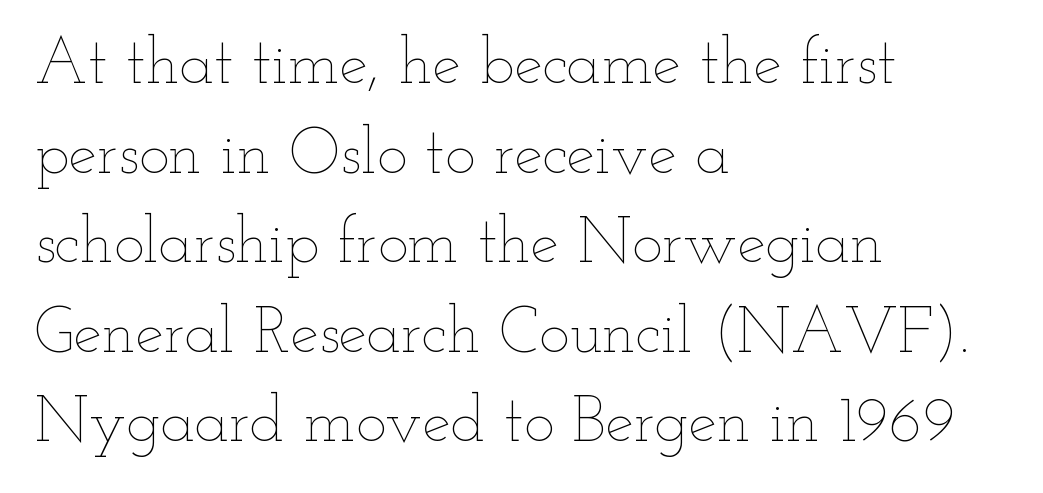
{"italic": "no", "bold": "no", "weight": "thin", "width": "wide", "stroke_contrast": "low", "x_height": "small", "monospaced": "no", "underline": "no", "align": "left", "line_spacing": "normal", "line_spacing_ratio": 1.4, "letter_spacing": "normal", "letter_spacing_em": 0.0, "glyph_px": 64}
